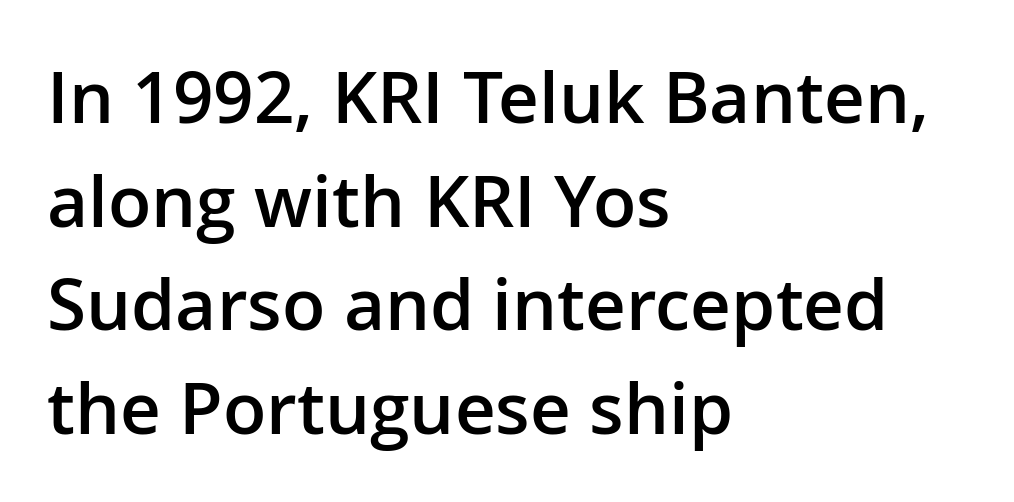
Q: Is the text bold? A: Semi-bold.
Q: Is the text italic (slanted)? A: No, it is upright.
Q: Is the typeface a serif or a sans-serif typeface? A: Sans-serif.
Q: Is the text underlined? A: No.
Q: How is the paragraph aligned? A: Left-aligned.
Q: Is the spacing between letters normal or unusually wide? A: Normal.
Q: Is the spacing between lines tight, normal or loose? A: Normal.
Q: Width (condensed, normal, or wide)? A: Normal.
Q: Stroke contrast? A: Low.
Q: x-height? A: Medium.
Q: Monospaced? A: No.
